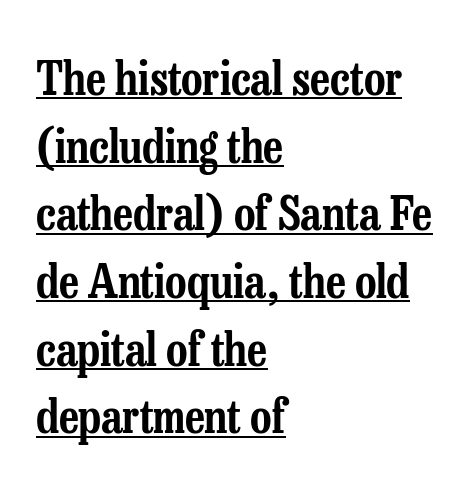
The image shows 47 px condensed serif type, upright; set left-aligned, normal line spacing (1.44x), normal letter spacing, underlined; low stroke contrast and a medium x-height.
